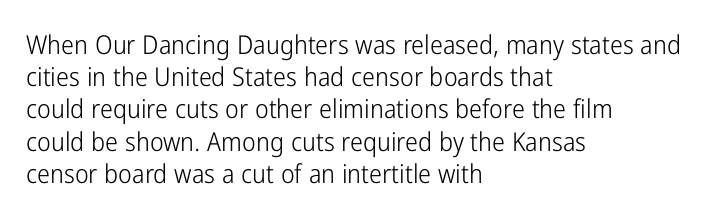
No letter is thick-stroked: the sample isn't bold. The lettering stays uniformly vertical, giving the passage a roman look. This sample uses plain, unmodified letter spacing. These lines stack with their left ends in a neat column. The gap between lines stays unmarked.
